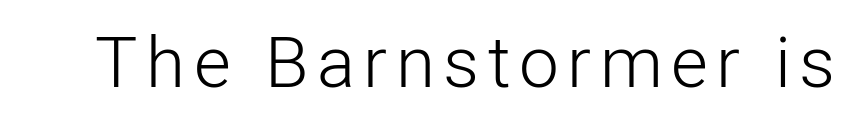
{"serif": "no", "italic": "no", "bold": "no", "weight": "light", "width": "normal", "stroke_contrast": "low", "x_height": "medium", "monospaced": "no", "underline": "no", "glyph_px": 71}
